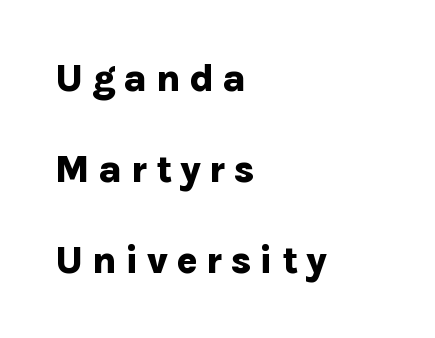
The image shows 39 px bold sans-serif type, upright; set left-aligned, loose line spacing (2.33x), unusually wide letter spacing (+0.21 em), not underlined; low stroke contrast and a medium x-height.
